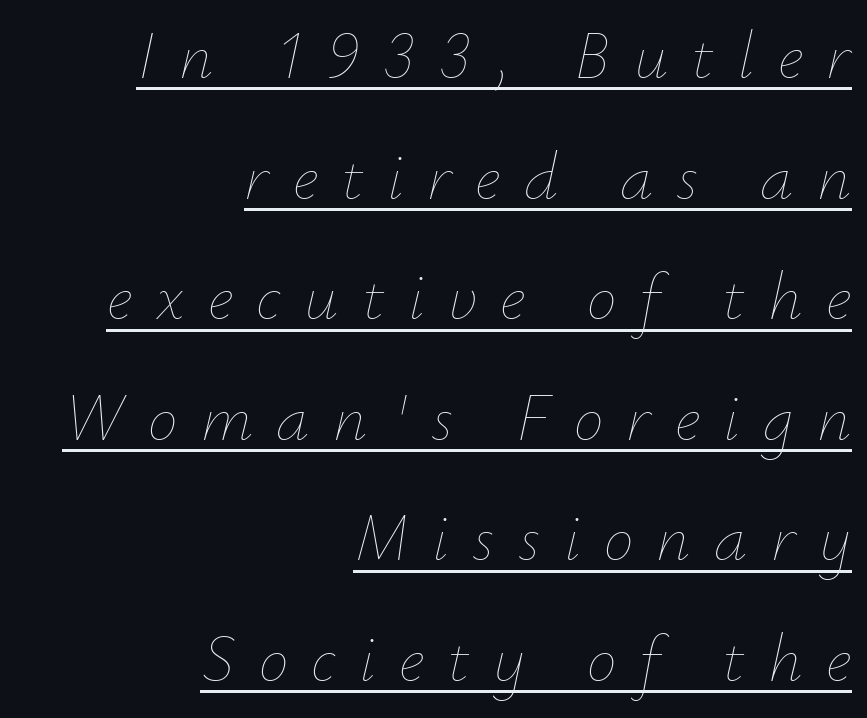
Q: Is the text bold? A: No.
Q: Is the text italic (slanted)? A: Yes, it leans right by about 12 degrees.
Q: Is the text underlined? A: Yes.
Q: How is the paragraph aligned? A: Right-aligned.
Q: Is the spacing between letters normal or unusually wide? A: Unusually wide.
Q: Width (condensed, normal, or wide)? A: Normal.
Q: Stroke contrast? A: Low.
Q: x-height? A: Small.
Q: Monospaced? A: No.
